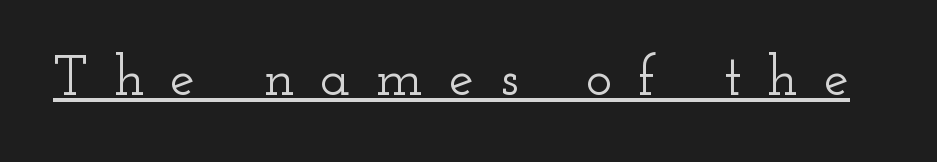
The typesetter has applied underlining to the passage shown. The typography opts for an upright posture over an oblique one. The type is letterspaced generously, with wide tracking. Do the characters align in a grid? No, the font is proportional. Check where the strokes stop: tiny serifs finish them off.
